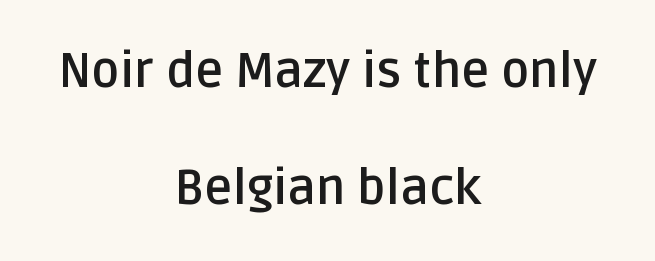
{"serif": "no", "italic": "no", "bold": "yes", "weight": "semibold", "width": "normal", "stroke_contrast": "low", "x_height": "large", "monospaced": "no", "underline": "no", "align": "center", "line_spacing": "loose", "line_spacing_ratio": 2.43, "letter_spacing": "normal", "letter_spacing_em": 0.0, "glyph_px": 48}
